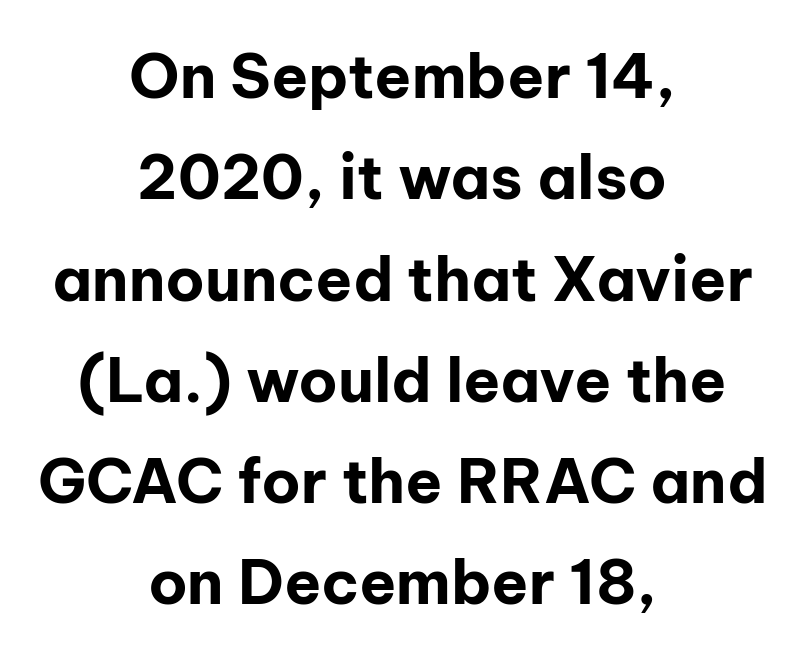
The image shows 61 px bold sans-serif type, upright; set centered, normal line spacing (1.66x), normal letter spacing, not underlined; low stroke contrast and a medium x-height.
